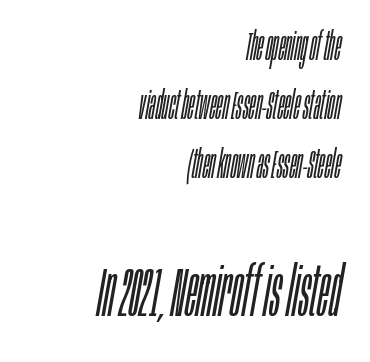
The letters sit at their default tracking, neither squeezed nor spread. The designer left line spacing at the default. Spacing verdict: proportional, widths tailored to each character. Nobody drew a line under any word here. Notice how the stems are inclined rather than vertical — that's the hallmark of italics. Is this a heavy cut? Hardly; it is regular or lighter.
